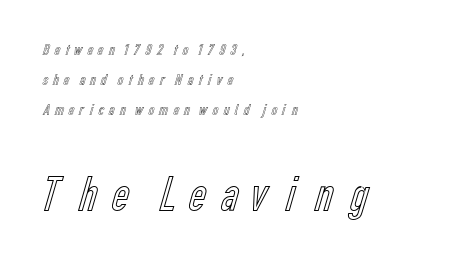
The image shows 49 px condensed type; set left-aligned, line spacing 1.86x, unusually wide letter spacing (+0.21 em), not underlined; the second (bottom) block is 3.06x larger; a medium x-height.
